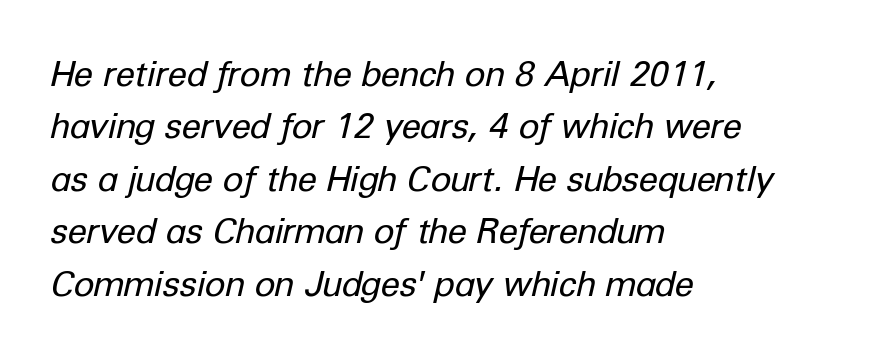
Q: Is the text bold? A: No.
Q: Is the text italic (slanted)? A: Yes, it leans right by about 12 degrees.
Q: Is the text underlined? A: No.
Q: How is the paragraph aligned? A: Left-aligned.
Q: Is the spacing between letters normal or unusually wide? A: Normal.
Q: Is the spacing between lines tight, normal or loose? A: Normal.
Q: Width (condensed, normal, or wide)? A: Normal.
Q: Stroke contrast? A: Low.
Q: x-height? A: Medium.
Q: Monospaced? A: No.
